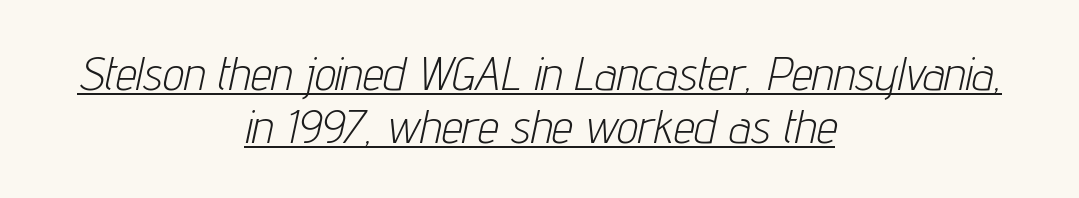
The image shows 47 px light, condensed type, italic (leaning right); set centered, tight line spacing (1.12x), normal letter spacing, underlined; low stroke contrast and a medium x-height.
